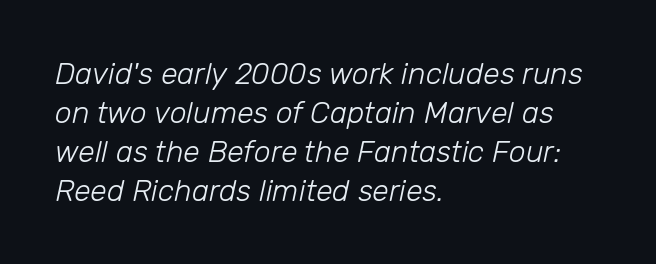
{"italic": "yes", "lean": "right", "slant_degrees": 12, "bold": "no", "weight": "light", "width": "normal", "stroke_contrast": "low", "x_height": "medium", "monospaced": "no", "underline": "no", "align": "left", "line_spacing": "normal", "line_spacing_ratio": 1.3, "letter_spacing": "normal", "letter_spacing_em": 0.0, "glyph_px": 30}
